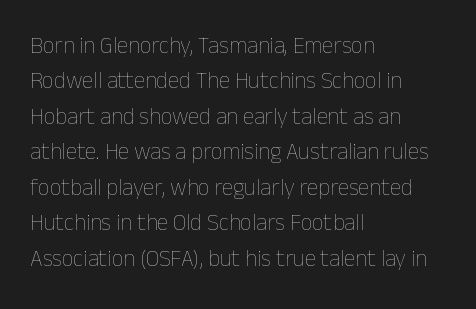
The face looks like a standard text weight, possibly lighter. Vertical strokes here are truly vertical. These lines keep a tight, regular rhythm from letter to letter. Leading matches the norm, producing a regular column. Left-aligned paragraph, ragged on the right. The space directly below the letters is spotless.
